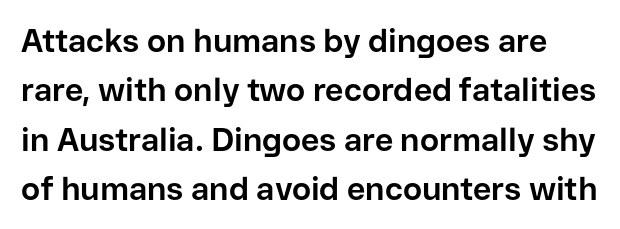
Q: Is the text bold? A: Yes.
Q: Is the text italic (slanted)? A: No, it is upright.
Q: Is the typeface a serif or a sans-serif typeface? A: Sans-serif.
Q: Is the text underlined? A: No.
Q: Is the spacing between letters normal or unusually wide? A: Normal.
Q: Is the spacing between lines tight, normal or loose? A: Normal.
Q: Width (condensed, normal, or wide)? A: Normal.
Q: Stroke contrast? A: Low.
Q: x-height? A: Medium.
Q: Monospaced? A: No.
